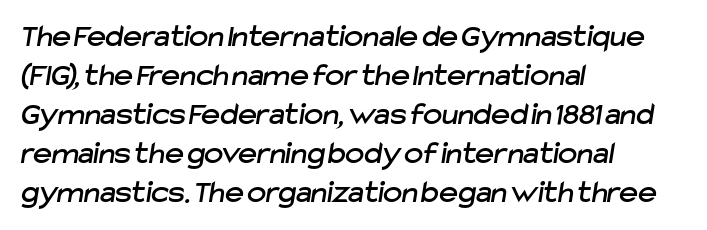
Q: Is the typeface a serif or a sans-serif typeface? A: Sans-serif.
Q: Is the text underlined? A: No.
Q: How is the paragraph aligned? A: Left-aligned.
Q: Is the spacing between letters normal or unusually wide? A: Normal.
Q: Width (condensed, normal, or wide)? A: Normal.
Q: Stroke contrast? A: Low.
Q: x-height? A: Medium.
Q: Monospaced? A: No.
